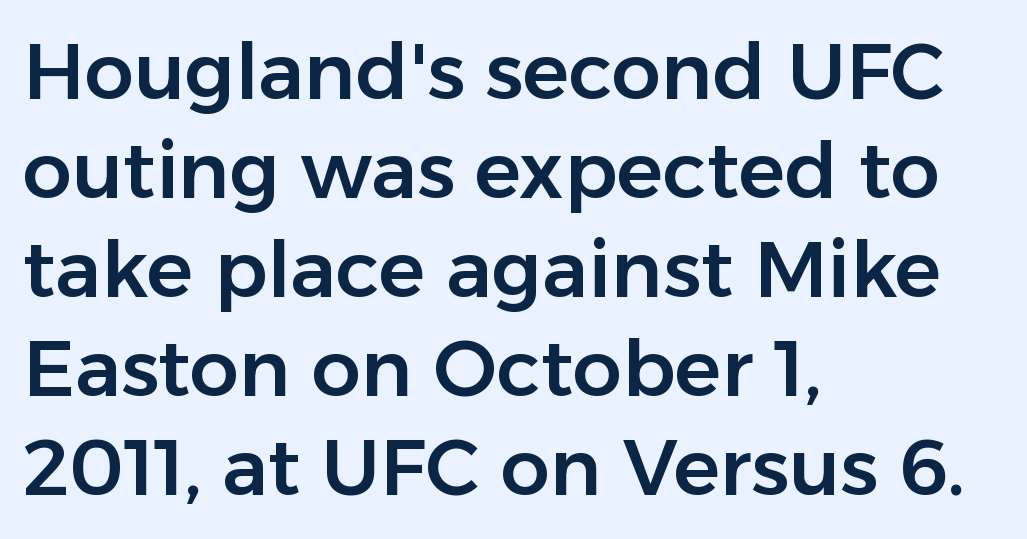
{"serif": "no", "italic": "no", "width": "normal", "stroke_contrast": "low", "x_height": "medium", "monospaced": "no", "underline": "no", "align": "left", "line_spacing": "normal", "line_spacing_ratio": 1.27, "letter_spacing": "normal", "letter_spacing_em": 0.0, "glyph_px": 78}
